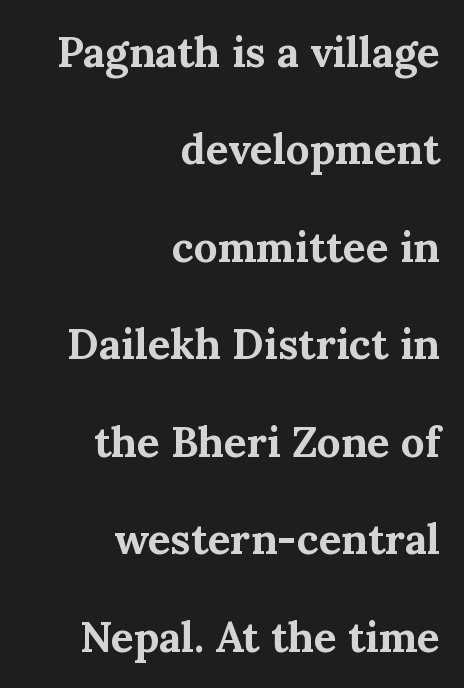
Q: Is the text bold? A: Yes.
Q: Is the text italic (slanted)? A: No, it is upright.
Q: Is the typeface a serif or a sans-serif typeface? A: Serif.
Q: Is the text underlined? A: No.
Q: How is the paragraph aligned? A: Right-aligned.
Q: Is the spacing between letters normal or unusually wide? A: Normal.
Q: Is the spacing between lines tight, normal or loose? A: Loose.
Q: Width (condensed, normal, or wide)? A: Normal.
Q: Stroke contrast? A: Medium.
Q: x-height? A: Medium.
Q: Monospaced? A: No.
